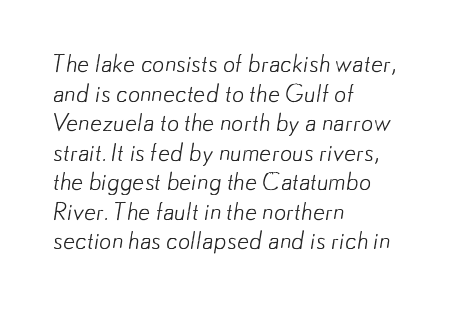
The strokes carry an ordinary text weight at most. Letter spacing: default. All the whitespace from short lines collects on the right. Anything drawn beneath the words? Only blank space.
